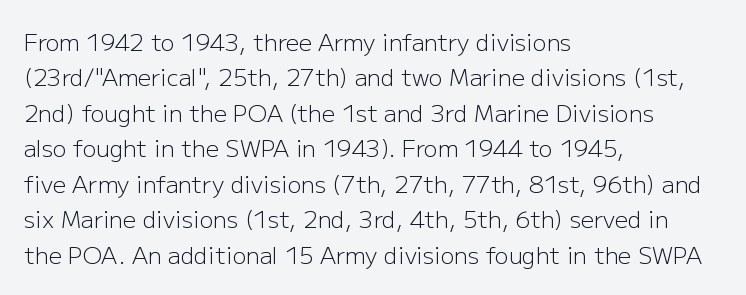
Q: Is the text bold? A: No.
Q: Is the text italic (slanted)? A: No, it is upright.
Q: Is the text underlined? A: No.
Q: How is the paragraph aligned? A: Left-aligned.
Q: Is the spacing between letters normal or unusually wide? A: Normal.
Q: Is the spacing between lines tight, normal or loose? A: Normal.
